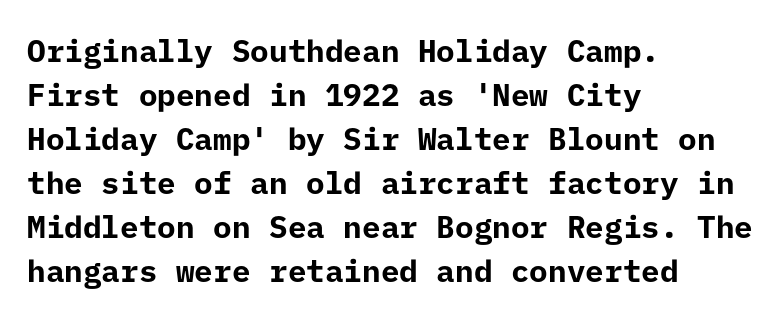
Quick note: interline space is typical. Look at the tracking — it's just the regular setting, nothing added. You can tell it's not italic because the verticals are truly vertical. I'd describe the lettering as bold — thick and assertive. Nope, no serifs anywhere on these letters.
